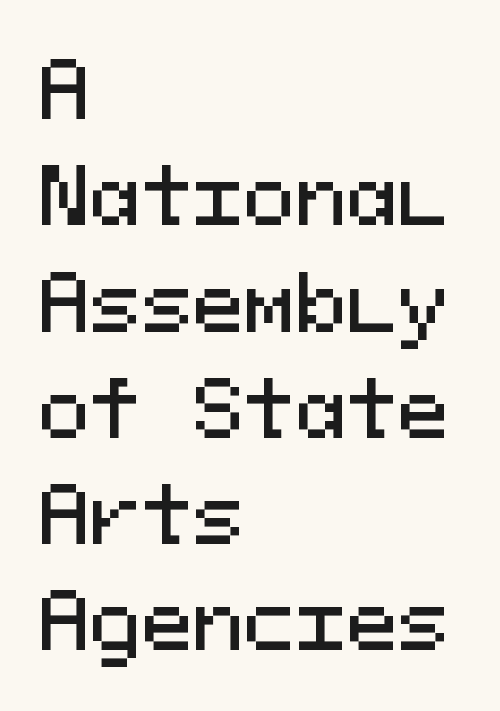
Note: no serifs on the glyphs. Regular leading. The area under the type is left untouched. Inter-character spacing is left at the font's built-in metrics. The rendering uses typewriter-style spacing with identical character cells. Notice how the passage keeps a crisp vertical edge on the left only.
